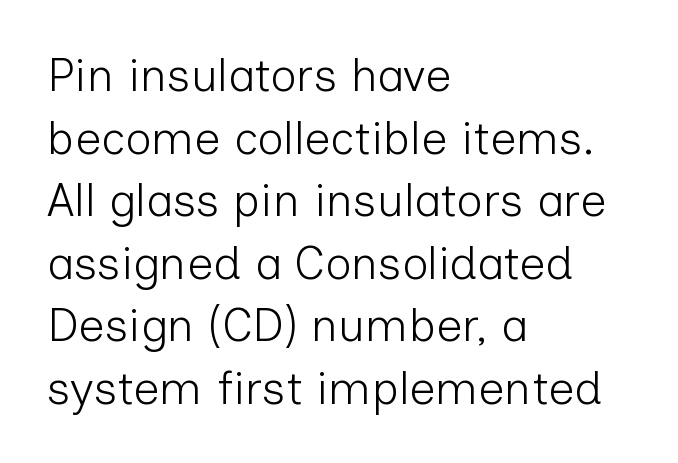
Q: Is the text bold? A: No.
Q: Is the text italic (slanted)? A: No, it is upright.
Q: Is the typeface a serif or a sans-serif typeface? A: Sans-serif.
Q: Is the text underlined? A: No.
Q: How is the paragraph aligned? A: Left-aligned.
Q: Is the spacing between letters normal or unusually wide? A: Normal.
Q: Is the spacing between lines tight, normal or loose? A: Normal.
Q: Width (condensed, normal, or wide)? A: Normal.
Q: Stroke contrast? A: Low.
Q: x-height? A: Medium.
Q: Monospaced? A: No.
